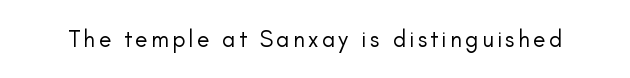
Honestly, there is no underline to notice here at all. This is roman type, the default non-slanted kind. Weight: not bold — regular or lighter.
